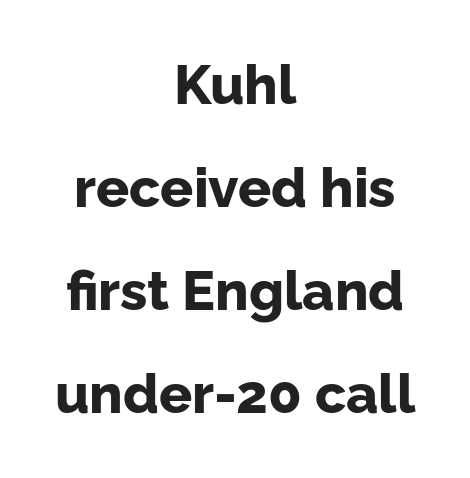
Look at the bottom of the vertical strokes: they stop flat, with no serifs. Ascenders rise straight up at ninety degrees. A typesetter would call this zero additional tracking. Character widths vary here, with narrow letters taking less room than wide ones. A full-strength bold gives these letters their thick strokes. These lines are centered, leaving both edges ragged.
